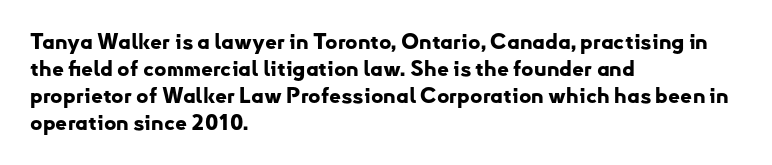
The image shows 21 px bold type, upright; set left-aligned, normal line spacing (1.28x), normal letter spacing, not underlined.
